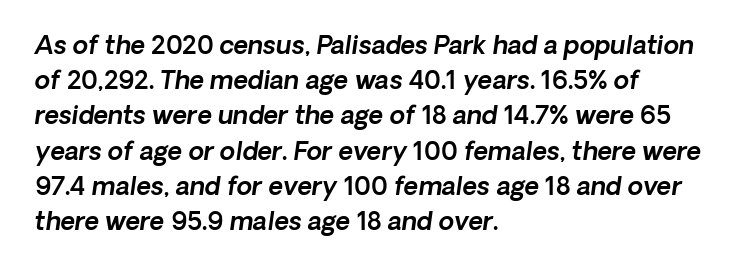
{"italic": "yes", "lean": "right", "slant_degrees": 8, "underline": "no", "align": "left", "line_spacing": "normal", "line_spacing_ratio": 1.41, "letter_spacing": "normal", "letter_spacing_em": 0.0, "glyph_px": 25}
